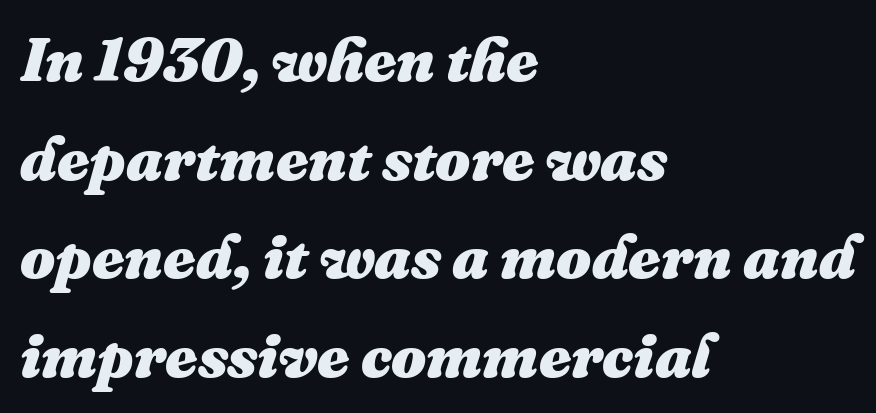
Q: Is the text bold? A: Yes.
Q: Is the text italic (slanted)? A: Yes, it leans right by about 16 degrees.
Q: Is the text underlined? A: No.
Q: How is the paragraph aligned? A: Left-aligned.
Q: Is the spacing between letters normal or unusually wide? A: Normal.
Q: Is the spacing between lines tight, normal or loose? A: Normal.
Q: Width (condensed, normal, or wide)? A: Normal.
Q: Stroke contrast? A: Medium.
Q: x-height? A: Medium.
Q: Monospaced? A: No.
